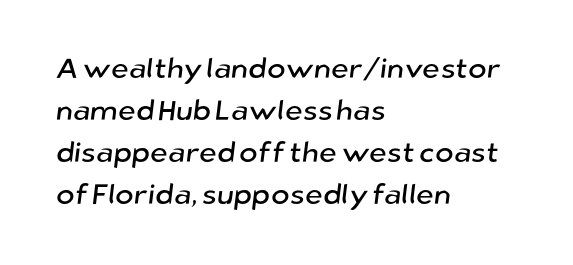
Q: Is the typeface a serif or a sans-serif typeface? A: Sans-serif.
Q: Is the text underlined? A: No.
Q: How is the paragraph aligned? A: Left-aligned.
Q: Is the spacing between letters normal or unusually wide? A: Normal.
Q: Is the spacing between lines tight, normal or loose? A: Normal.
Q: Width (condensed, normal, or wide)? A: Normal.
Q: Stroke contrast? A: Low.
Q: x-height? A: Medium.
Q: Monospaced? A: No.
